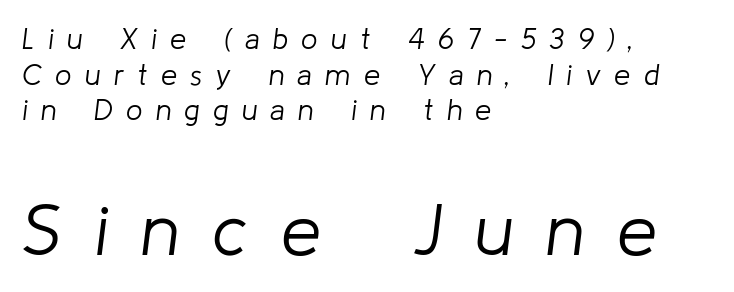
The image shows 72 px light type, italic (leaning right); set left-aligned, line spacing 1.23x, unusually wide letter spacing (+0.46 em), not underlined; the second (bottom) block is 2.48x larger; low stroke contrast and a medium x-height.
